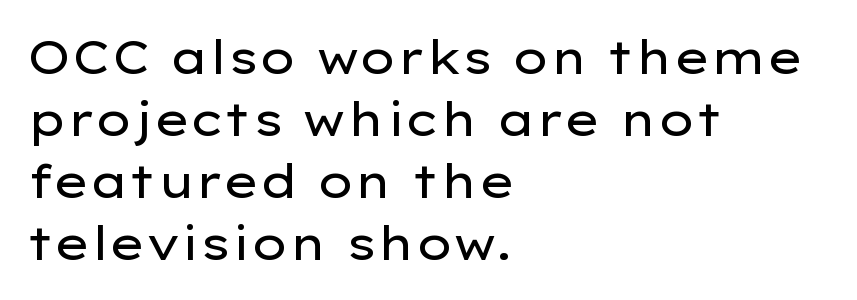
Q: Is the text bold? A: No.
Q: Is the text italic (slanted)? A: No, it is upright.
Q: Is the typeface a serif or a sans-serif typeface? A: Sans-serif.
Q: Is the text underlined? A: No.
Q: How is the paragraph aligned? A: Left-aligned.
Q: Is the spacing between letters normal or unusually wide? A: Normal.
Q: Is the spacing between lines tight, normal or loose? A: Normal.
Q: Width (condensed, normal, or wide)? A: Wide.
Q: Stroke contrast? A: Low.
Q: x-height? A: Medium.
Q: Monospaced? A: No.
